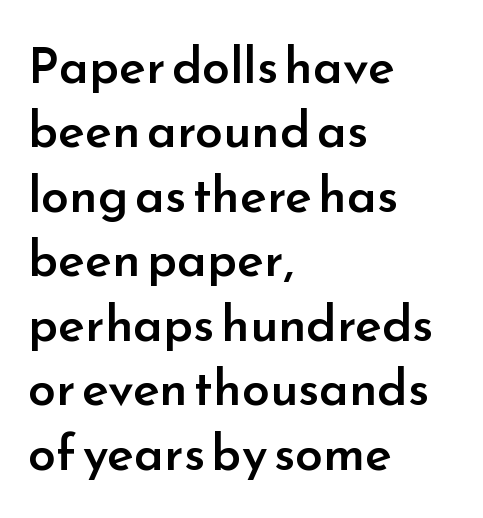
The image shows 50 px semibold sans-serif type, upright; set left-aligned, normal line spacing (1.29x), normal letter spacing, not underlined; low stroke contrast and a small x-height.
